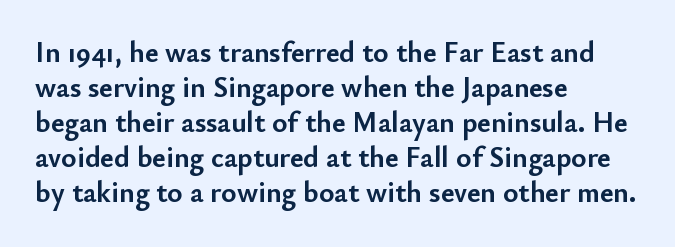
The image shows 29 px semibold sans-serif type, upright; set left-aligned, line spacing 1.21x, normal letter spacing, not underlined; low stroke contrast and a small x-height.
